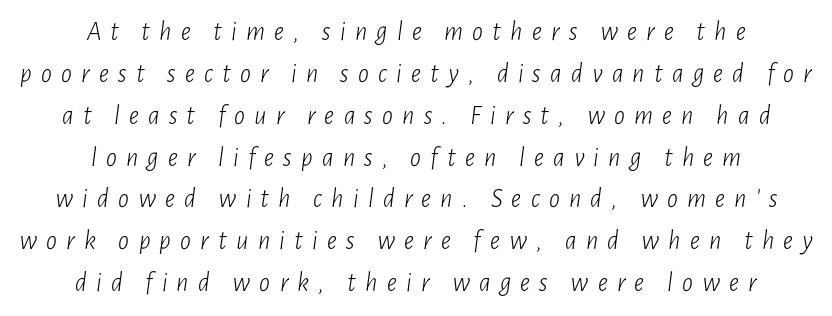
{"italic": "yes", "lean": "right", "slant_degrees": 7, "bold": "no", "underline": "no", "align": "center", "line_spacing": "normal", "line_spacing_ratio": 1.55, "letter_spacing": "wide", "letter_spacing_em": 0.34, "glyph_px": 27}
